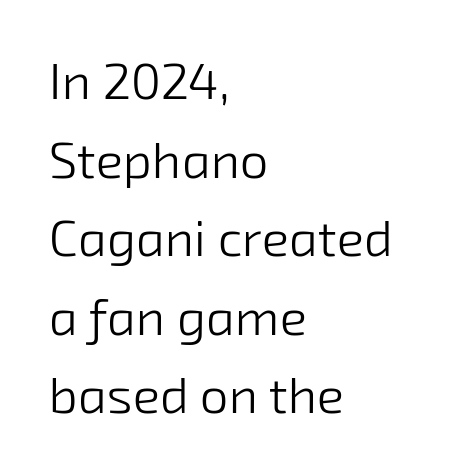
{"serif": "no", "bold": "no", "weight": "light", "width": "normal", "stroke_contrast": "low", "x_height": "medium", "monospaced": "no", "underline": "no", "align": "left", "line_spacing": "normal", "line_spacing_ratio": 1.54, "letter_spacing": "normal", "letter_spacing_em": 0.0, "glyph_px": 51}
